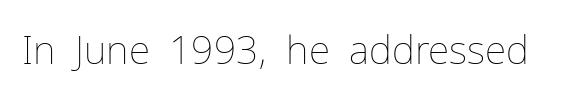
The image shows 39 px thin type, upright; set normal letter spacing, not underlined; low stroke contrast and a medium x-height.
